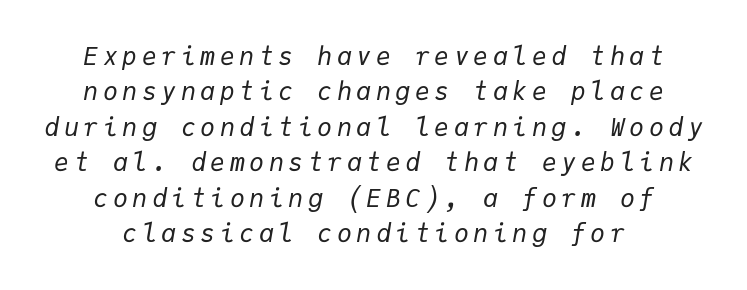
{"italic": "yes", "lean": "right", "slant_degrees": 9, "bold": "no", "underline": "no", "align": "center", "line_spacing": "normal", "line_spacing_ratio": 1.42, "glyph_px": 25}
